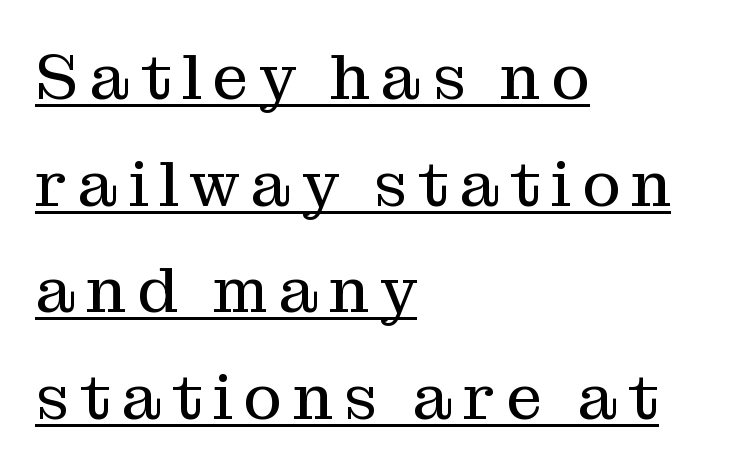
You can tell it's not italic because the verticals are truly vertical. Stroke thickness stays within the range of a standard reading face or lighter. Check the space under the baseline: a stroke is drawn there. In terms of letterform style, serifs are clearly present. This rendering uses left alignment, leaving the right contour irregular. Here the designer chose a conventional face with non-uniform glyph widths.
